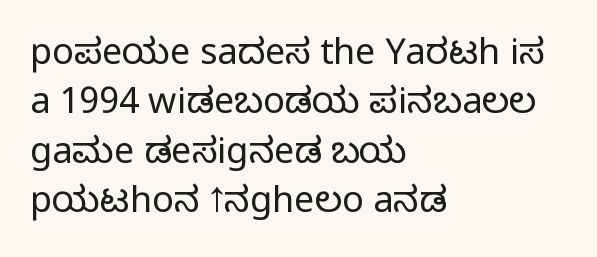
Look at the bottom of the vertical strokes: they stop flat, with no serifs. In CSS terms this would be text-align: left. The string is rendered with underlining switched off. The letters stand upright; this is a roman face. Stems and bowls with no extra thickness — not bold. One glance says typical: line gaps are just what's usual.
